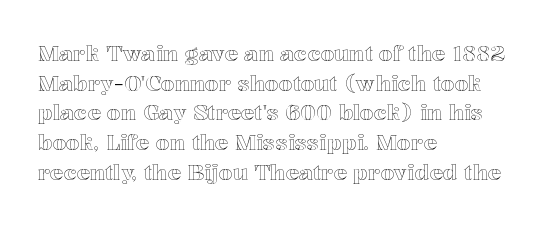
Q: Is the text italic (slanted)? A: No, it is upright.
Q: Is the text underlined? A: No.
Q: How is the paragraph aligned? A: Left-aligned.
Q: Is the spacing between letters normal or unusually wide? A: Normal.
Q: Is the spacing between lines tight, normal or loose? A: Normal.
